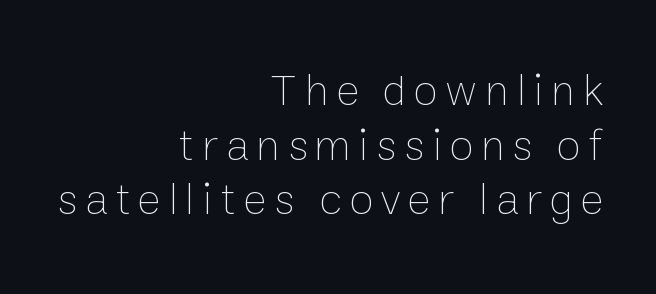
Q: Is the text bold? A: No.
Q: Is the text italic (slanted)? A: No, it is upright.
Q: Is the text underlined? A: No.
Q: How is the paragraph aligned? A: Right-aligned.
Q: Width (condensed, normal, or wide)? A: Normal.
Q: Stroke contrast? A: Low.
Q: x-height? A: Medium.
Q: Monospaced? A: No.
